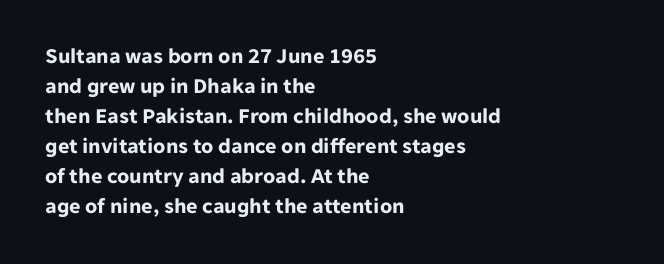
The image shows 22 px bold type, upright; set left-aligned, normal line spacing (1.36x), normal letter spacing, not underlined.
